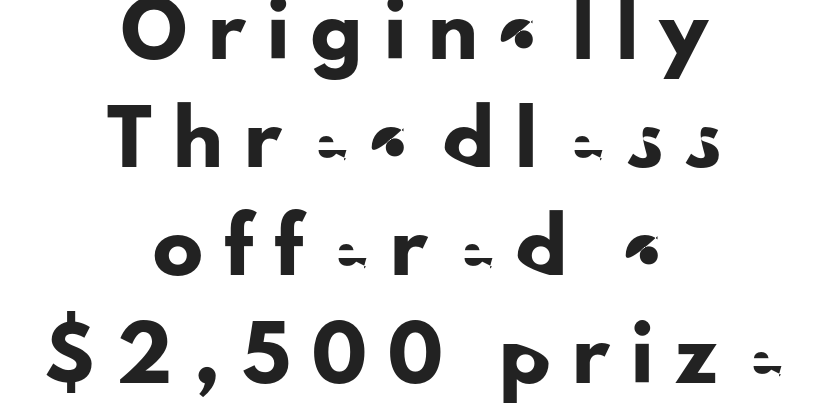
{"serif": "no", "italic": "no", "width": "normal", "stroke_contrast": "low", "x_height": "small", "monospaced": "no", "underline": "no", "align": "center", "line_spacing": "loose", "line_spacing_ratio": 2.16, "letter_spacing": "wide", "letter_spacing_em": 0.43, "glyph_px": 50}
